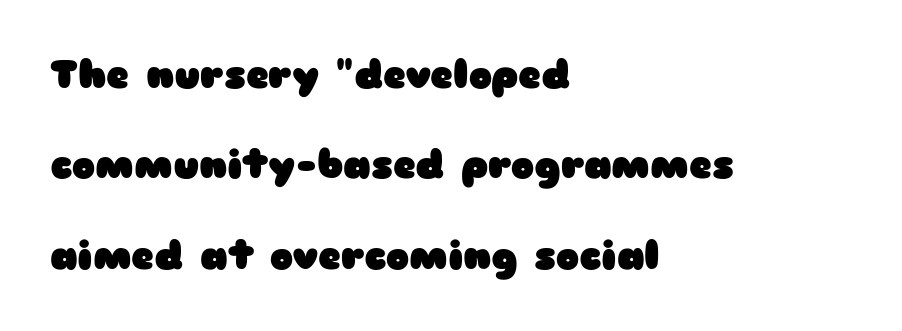
Casual observation: everything's shoved over to the left. Observe the ordinary spacing: letters are neighbours, not strangers. Does the type have serifs? No, each stem ends abruptly. Is there any slant? The stems are plumb. Notice how thick the strokes are: this is what a full bold looks like. A clean baseline with only descenders dipping below it.
